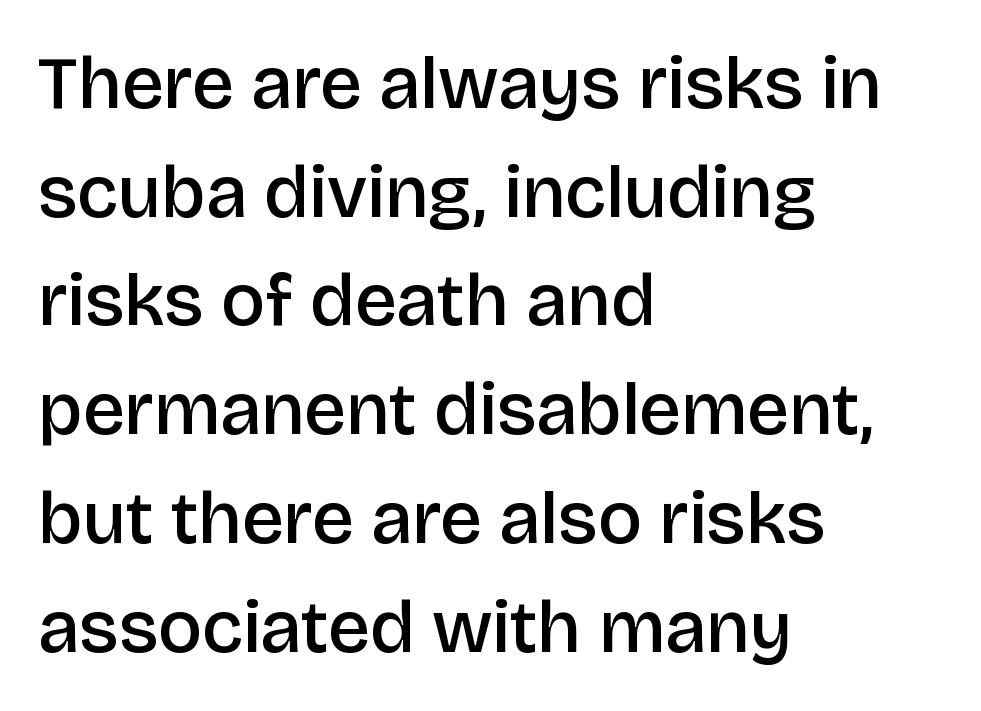
The image shows 75 px semibold sans-serif type, upright; set left-aligned, normal line spacing (1.45x), normal letter spacing, not underlined; low stroke contrast and a large x-height.
